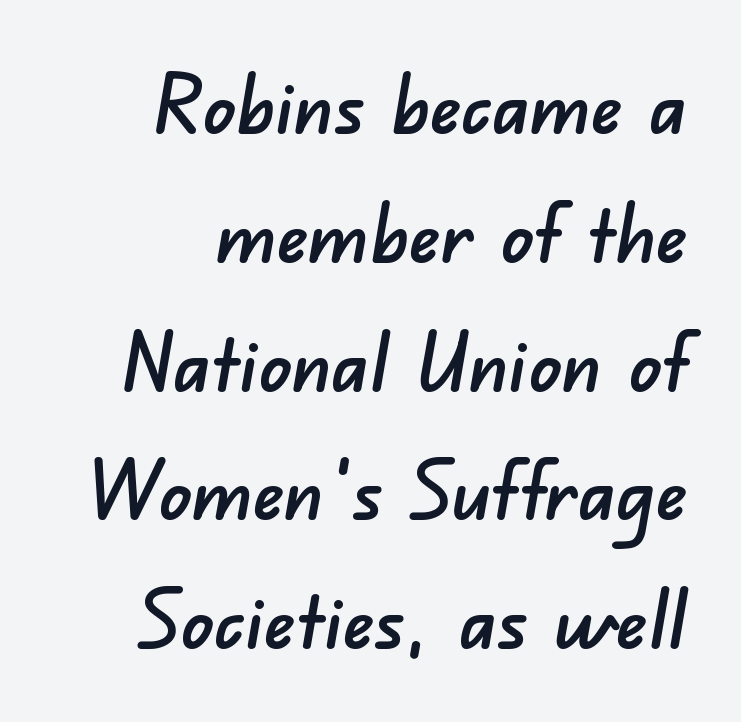
{"serif": "no", "width": "normal", "stroke_contrast": "low", "x_height": "small", "monospaced": "no", "underline": "no", "align": "right", "line_spacing": "normal", "line_spacing_ratio": 1.61, "letter_spacing": "normal", "letter_spacing_em": 0.0, "glyph_px": 80}
